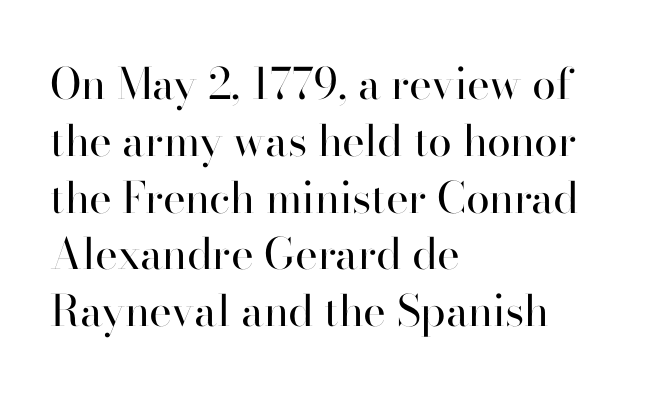
The type family on display is of the sans-serif kind. This sample uses an upright cut, with every glyph sitting square on the baseline. Looks like regular typesetting: each glyph gets only the width it needs. The rendering uses a moderate line-height, typical for paragraphs. Weight class: somewhere from thin through regular.
